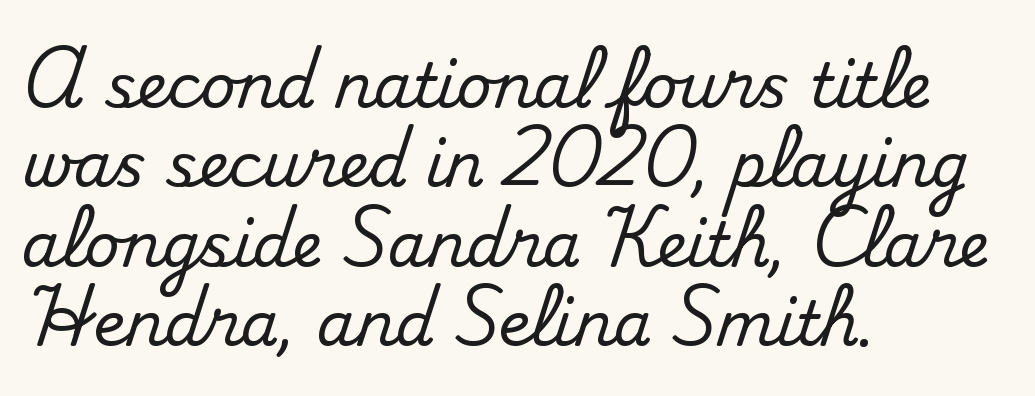
Students, note that the glyphs here touch the page at normal intervals. Anything drawn beneath the words? Only blank space. Whoever set this chose a conventional vertical rhythm. Observe the serifs anchoring each vertical stroke in this sample.
